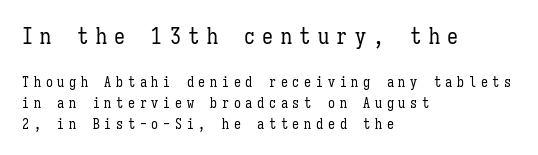
{"italic": "no", "bold": "no", "underline": "no", "align": "left", "line_spacing": "normal", "line_spacing_ratio": 1.5, "letter_spacing": "wide", "letter_spacing_em": 0.34, "larger_block": "first", "size_ratio": 1.57, "glyph_px": 22}
